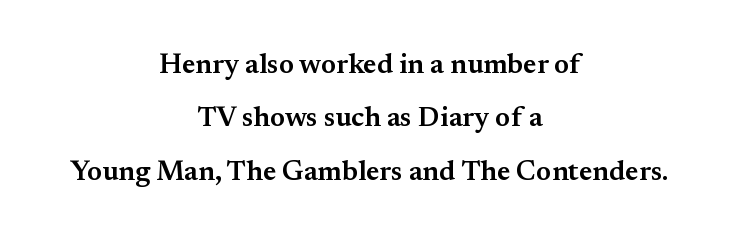
{"serif": "yes", "italic": "no", "bold": "semi", "weight": "semibold", "width": "normal", "stroke_contrast": "medium", "x_height": "small", "monospaced": "no", "underline": "no", "align": "center", "line_spacing": "loose", "line_spacing_ratio": 1.91, "letter_spacing": "normal", "letter_spacing_em": 0.0, "glyph_px": 28}
